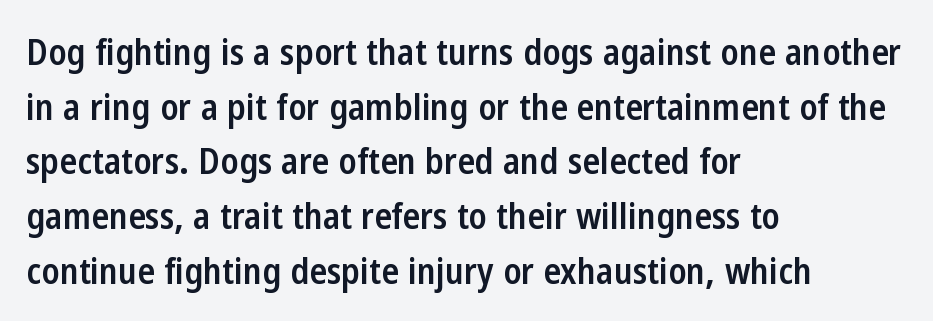
The image shows 36 px semibold, condensed sans-serif type, upright; set left-aligned, normal line spacing (1.52x), normal letter spacing, not underlined; low stroke contrast and a medium x-height.
